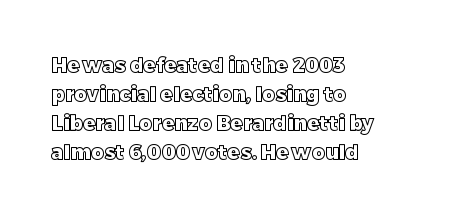
The image shows 20 px text type, upright; set left-aligned, normal line spacing (1.45x), normal letter spacing, not underlined.
